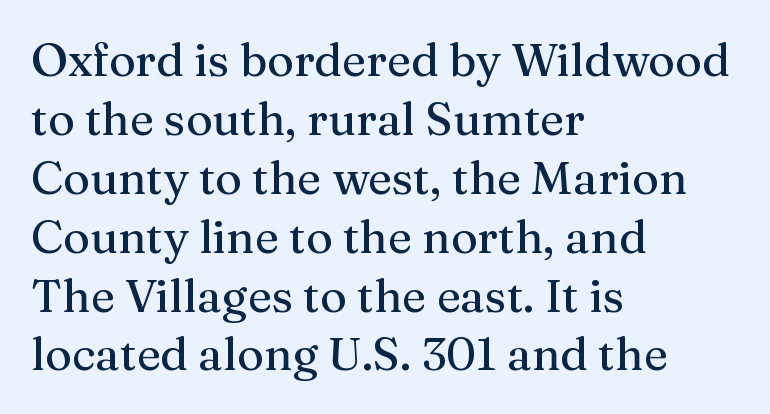
Is this a fixed-width face? No — the glyphs have proportional, varying widths. The space beneath each line is pristine and unruled. Honestly, the row spacing looks completely unremarkable. If you drew a ruler down the left edge, every line would touch it.
